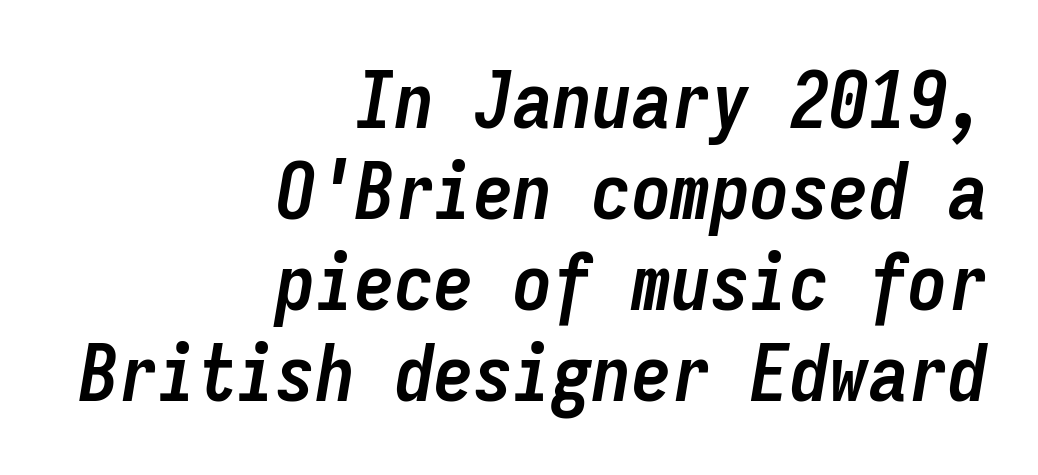
Weight check: bold — yes, fully. Bare-footed words on every line. Vertical spacing — tight. Characters follow at the spacing the type designer built in. Each line ends at the same right margin while the left side varies. You could count columns in this text — the font is strictly monospaced.
